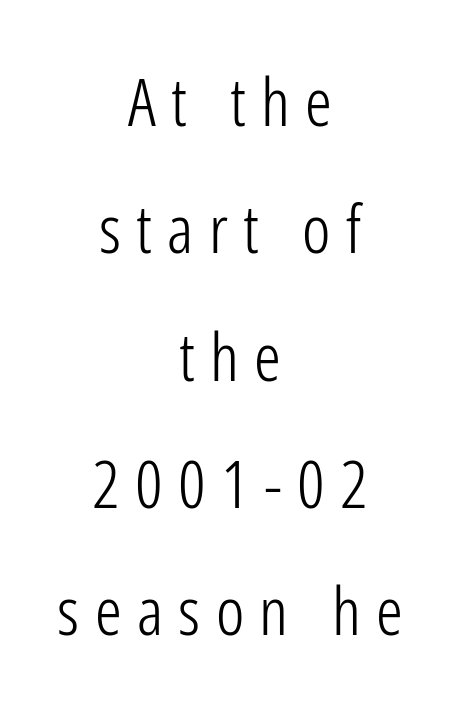
The image shows 67 px light, condensed sans-serif type, upright; set centered, loose line spacing (1.9x), unusually wide letter spacing (+0.23 em), not underlined; low stroke contrast and a medium x-height.
